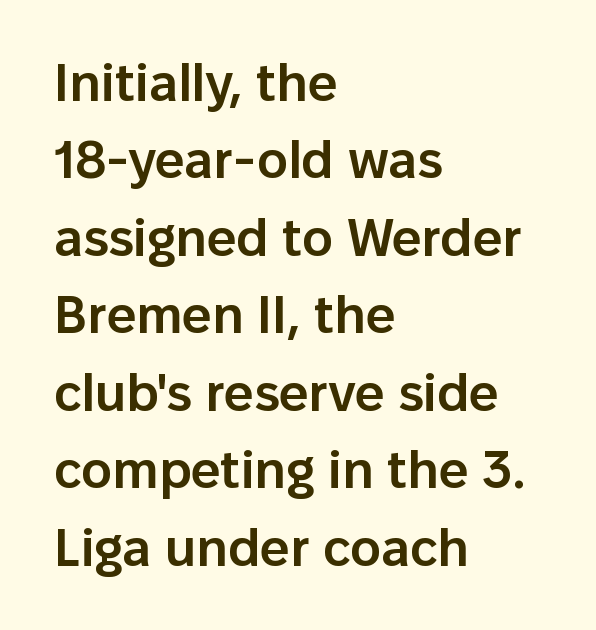
Q: Is the text bold? A: Semi-bold.
Q: Is the text italic (slanted)? A: No, it is upright.
Q: Is the typeface a serif or a sans-serif typeface? A: Sans-serif.
Q: Is the text underlined? A: No.
Q: How is the paragraph aligned? A: Left-aligned.
Q: Is the spacing between letters normal or unusually wide? A: Normal.
Q: Is the spacing between lines tight, normal or loose? A: Normal.
Q: Width (condensed, normal, or wide)? A: Normal.
Q: Stroke contrast? A: Low.
Q: x-height? A: Medium.
Q: Monospaced? A: No.
